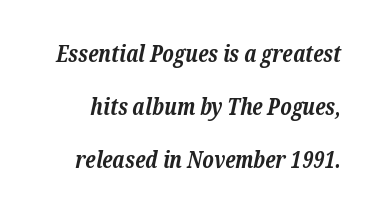
{"italic": "yes", "lean": "right", "slant_degrees": 12, "bold": "yes", "underline": "no", "line_spacing": "loose", "line_spacing_ratio": 2.3, "letter_spacing": "normal", "letter_spacing_em": 0.0, "glyph_px": 23}
